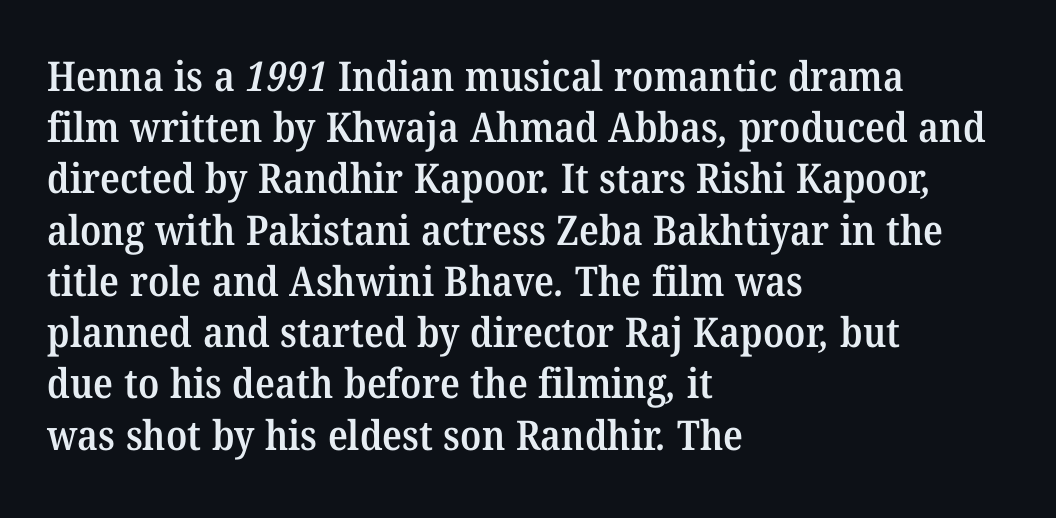
{"serif": "yes", "bold": "semi", "weight": "semibold", "width": "normal", "stroke_contrast": "medium", "x_height": "medium", "monospaced": "no", "underline": "no", "align": "left", "line_spacing": "normal", "line_spacing_ratio": 1.25, "letter_spacing": "normal", "letter_spacing_em": 0.0, "glyph_px": 41}
